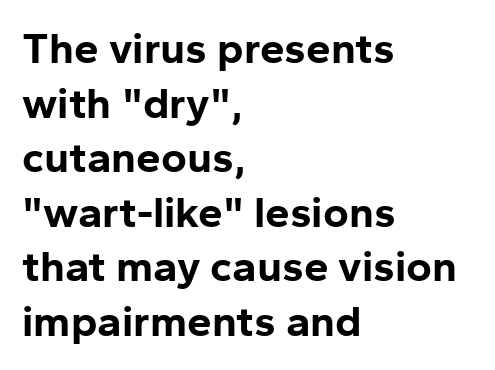
{"serif": "no", "italic": "no", "bold": "yes", "weight": "bold", "width": "normal", "stroke_contrast": "low", "x_height": "medium", "monospaced": "no", "underline": "no", "align": "left", "line_spacing_ratio": 1.24, "letter_spacing": "normal", "letter_spacing_em": 0.0, "glyph_px": 44}
